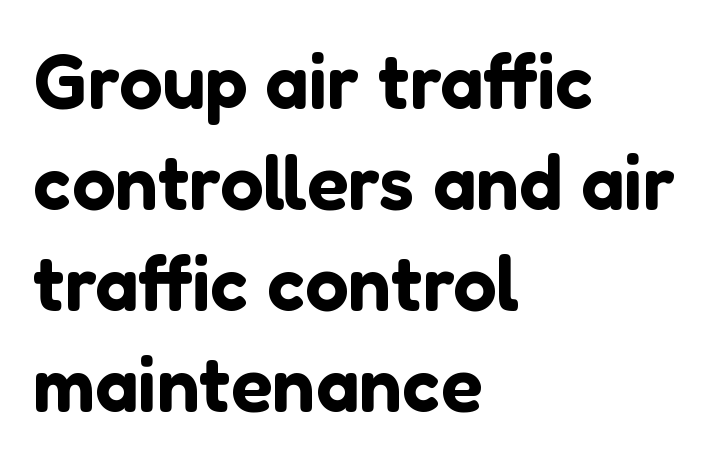
The image shows 77 px sans-serif type, upright; set left-aligned, normal line spacing (1.31x), normal letter spacing, not underlined; low stroke contrast and a medium x-height.
